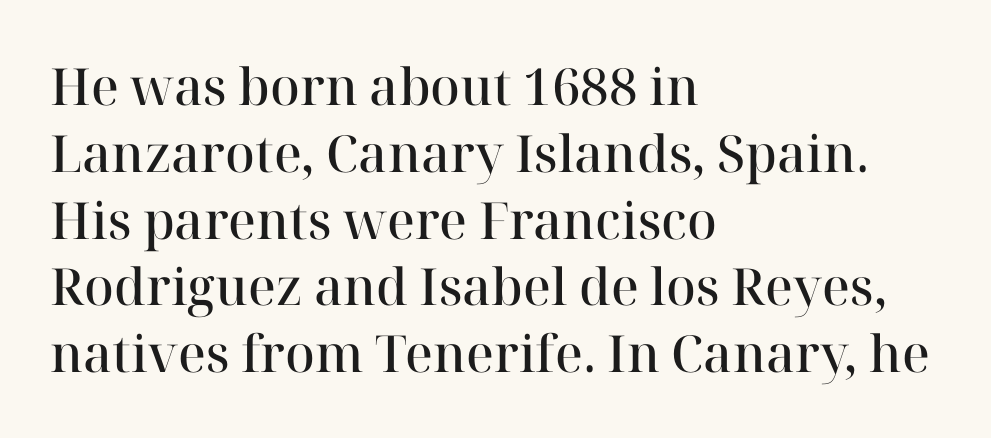
Q: Is the text bold? A: Semi-bold.
Q: Is the text italic (slanted)? A: No, it is upright.
Q: Is the typeface a serif or a sans-serif typeface? A: Serif.
Q: Is the text underlined? A: No.
Q: How is the paragraph aligned? A: Left-aligned.
Q: Is the spacing between letters normal or unusually wide? A: Normal.
Q: Is the spacing between lines tight, normal or loose? A: Normal.
Q: Width (condensed, normal, or wide)? A: Normal.
Q: Stroke contrast? A: High.
Q: x-height? A: Medium.
Q: Monospaced? A: No.
